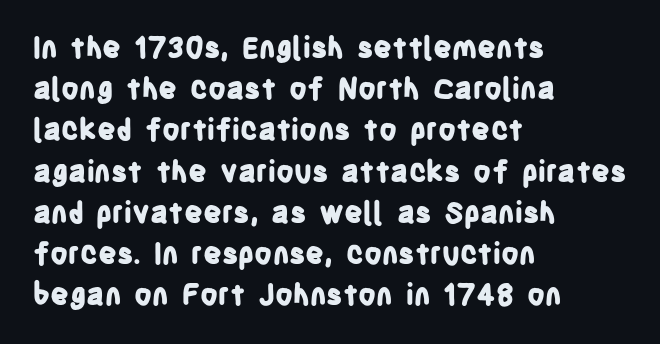
Normally led — the rows are evenly, conventionally spaced. This is the regular roman posture of the typeface. A typesetter would call this proportional, since set widths differ per character. Horizontally, the lines are justified to the leading edge only. Thick stems and heavy bowls — unmistakably bold.
